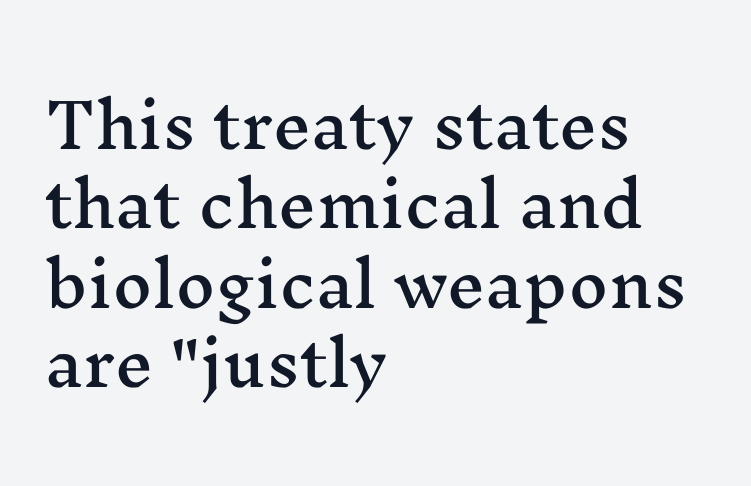
Q: Is the text italic (slanted)? A: No, it is upright.
Q: Is the typeface a serif or a sans-serif typeface? A: Serif.
Q: Is the text underlined? A: No.
Q: How is the paragraph aligned? A: Left-aligned.
Q: Is the spacing between letters normal or unusually wide? A: Normal.
Q: Is the spacing between lines tight, normal or loose? A: Normal.
Q: Width (condensed, normal, or wide)? A: Wide.
Q: Stroke contrast? A: Medium.
Q: x-height? A: Medium.
Q: Monospaced? A: No.
